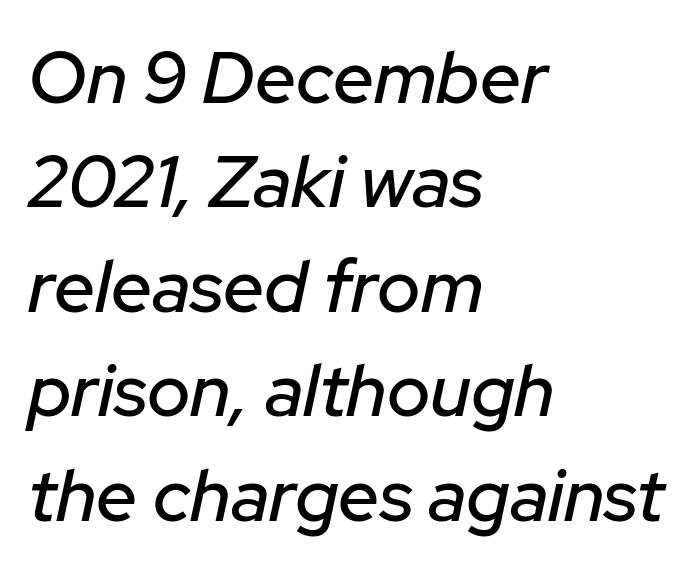
Q: Is the text italic (slanted)? A: Yes, it leans right by about 12 degrees.
Q: Is the text underlined? A: No.
Q: How is the paragraph aligned? A: Left-aligned.
Q: Is the spacing between letters normal or unusually wide? A: Normal.
Q: Is the spacing between lines tight, normal or loose? A: Normal.
Q: Width (condensed, normal, or wide)? A: Normal.
Q: Stroke contrast? A: Low.
Q: x-height? A: Medium.
Q: Monospaced? A: No.
